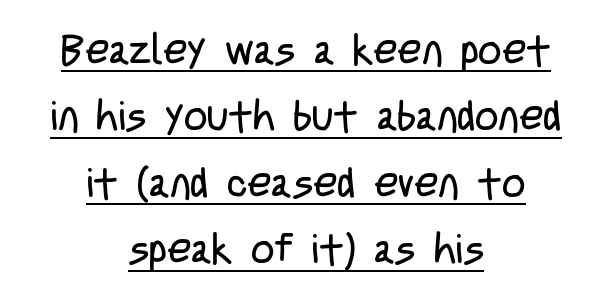
Does extra space separate the letters? No, they use regular spacing. The whitespace from short lines is split evenly between both sides. These lines were composed using upright roman letters. Heaviness? Minimal to ordinary, like unemphasized prose.
